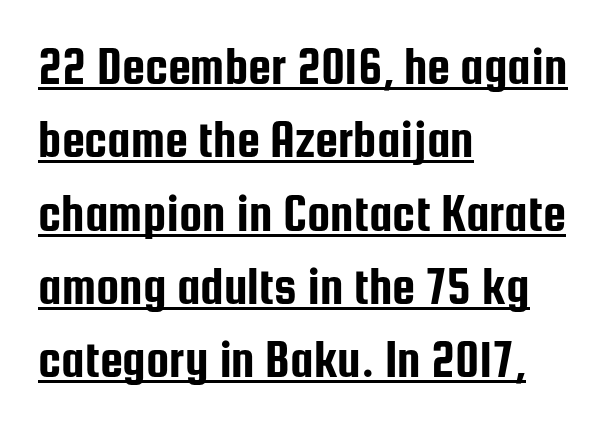
Spacing verdict: proportional, widths tailored to each character. Leading: standard. No italicization has been applied; the sample stays upright. Leftover space on each line is placed entirely after the last word.
